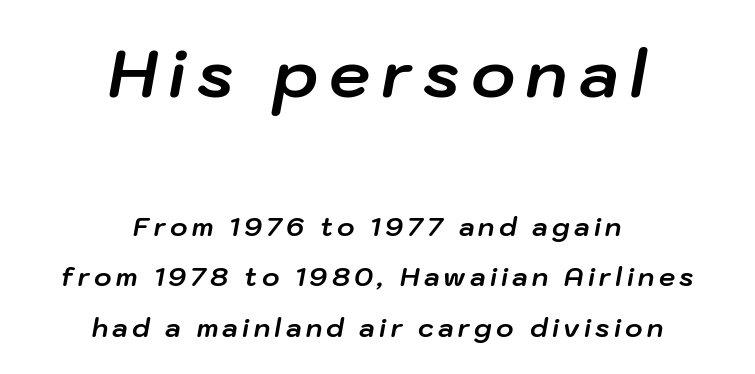
Q: Is the text bold? A: Yes.
Q: Is the text italic (slanted)? A: Yes, it leans right by about 10 degrees.
Q: Is the text underlined? A: No.
Q: How is the paragraph aligned? A: Centered.
Q: Is the spacing between lines tight, normal or loose? A: Loose.
Q: Which block of text is set in a larger size, the first (top) or the second (bottom)? A: The first (top) one.
Q: Width (condensed, normal, or wide)? A: Normal.
Q: Stroke contrast? A: Low.
Q: x-height? A: Medium.
Q: Monospaced? A: No.
